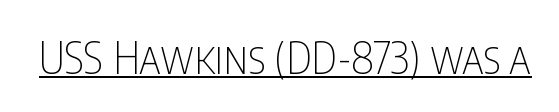
Compared with undecorated copy, this sample adds a rule below the words. Proportional: the letters do not fall into vertical columns. Tall strokes in this sample are plumb rather than angled. The glyphs in this specimen are sans serif.
